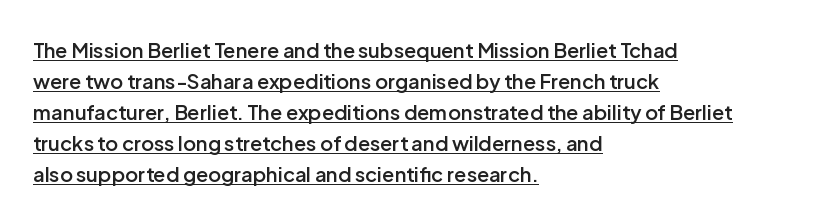
{"italic": "no", "bold": "semi", "underline": "yes", "align": "left", "line_spacing": "normal", "line_spacing_ratio": 1.55, "letter_spacing": "normal", "letter_spacing_em": 0.0, "glyph_px": 20}
